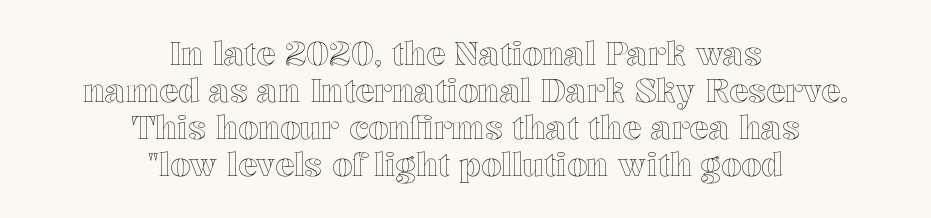
{"italic": "no", "width": "normal", "x_height": "medium", "monospaced": "no", "underline": "no", "align": "center", "line_spacing_ratio": 1.16, "letter_spacing": "normal", "letter_spacing_em": 0.0, "glyph_px": 32}
